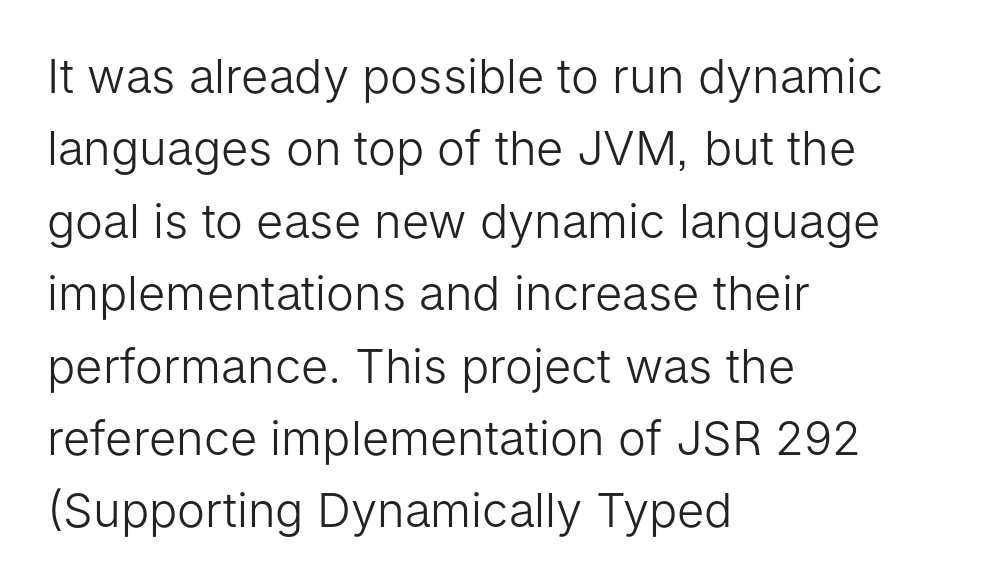
Q: Is the text bold? A: No.
Q: Is the text italic (slanted)? A: No, it is upright.
Q: Is the typeface a serif or a sans-serif typeface? A: Sans-serif.
Q: Is the text underlined? A: No.
Q: How is the paragraph aligned? A: Left-aligned.
Q: Is the spacing between letters normal or unusually wide? A: Normal.
Q: Is the spacing between lines tight, normal or loose? A: Normal.
Q: Width (condensed, normal, or wide)? A: Normal.
Q: Stroke contrast? A: Low.
Q: x-height? A: Medium.
Q: Monospaced? A: No.
